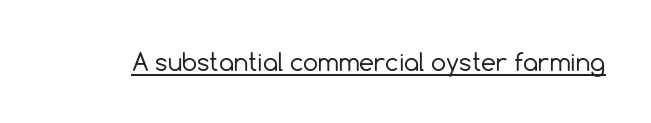
Underlined type. When letters stand straight like this, we call the style roman or upright. The line texture is even and compact thanks to regular tracking. The strokes carry an ordinary text weight at most.
